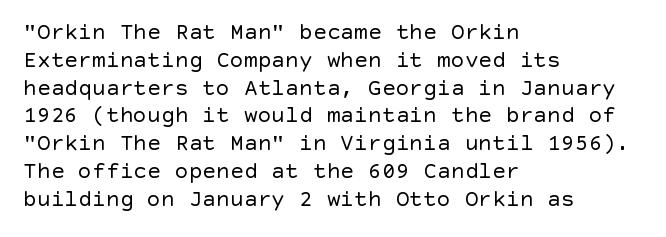
The image shows 23 px text type, upright; set left-aligned, line spacing 1.21x, normal letter spacing, not underlined.
